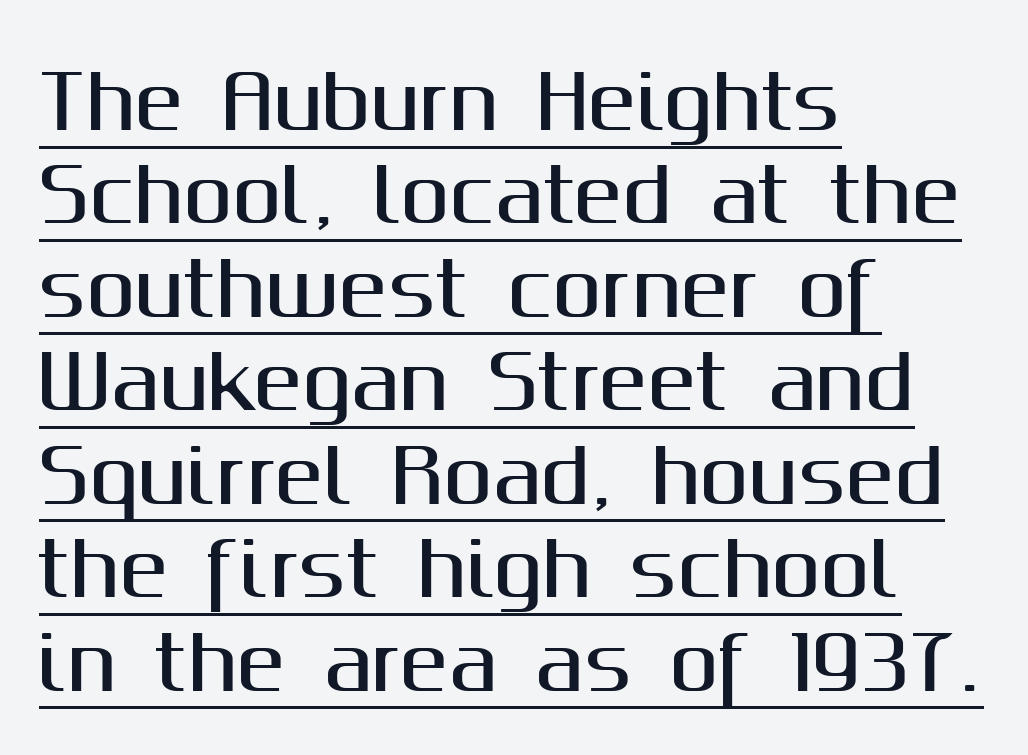
What stands out about the letter spacing? Nothing — it is the standard amount. Normally led — the rows are evenly, conventionally spaced. Every character sits straight up, as roman type does. The rendering uses natural spacing where letterforms have individual widths. The string is rendered with underlining switched on.
